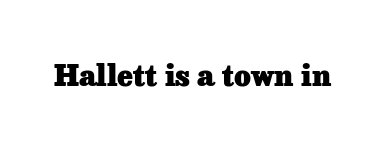
Q: Is the text bold? A: Yes.
Q: Is the text italic (slanted)? A: No, it is upright.
Q: Is the typeface a serif or a sans-serif typeface? A: Serif.
Q: Is the text underlined? A: No.
Q: Is the spacing between letters normal or unusually wide? A: Normal.
Q: Width (condensed, normal, or wide)? A: Normal.
Q: Stroke contrast? A: Low.
Q: x-height? A: Medium.
Q: Monospaced? A: No.
